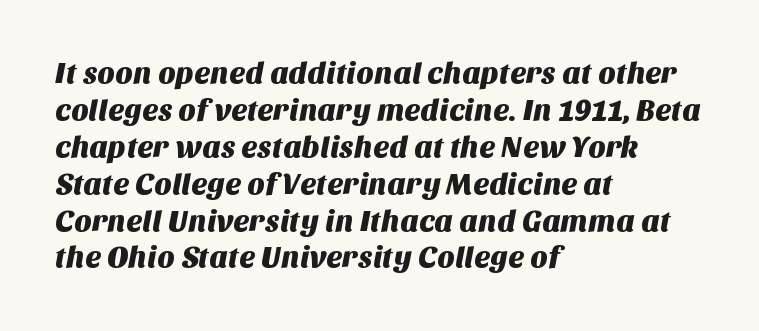
The horizontal fit of the characters is conventional and even. Nothing sits at the stroke ends, so this counts as sans-serif. This sample is left-justified, so line endings fall wherever the words run out. A clean baseline with only descenders dipping below it.
